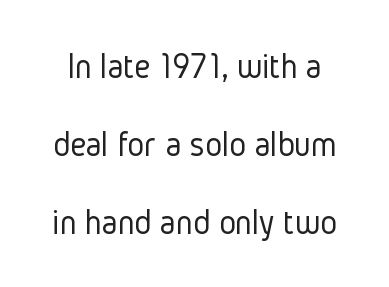
{"serif": "no", "italic": "no", "bold": "no", "weight": "light", "width": "condensed", "stroke_contrast": "low", "x_height": "medium", "monospaced": "no", "underline": "no", "line_spacing": "loose", "line_spacing_ratio": 2.16, "letter_spacing": "normal", "letter_spacing_em": 0.0, "glyph_px": 36}
